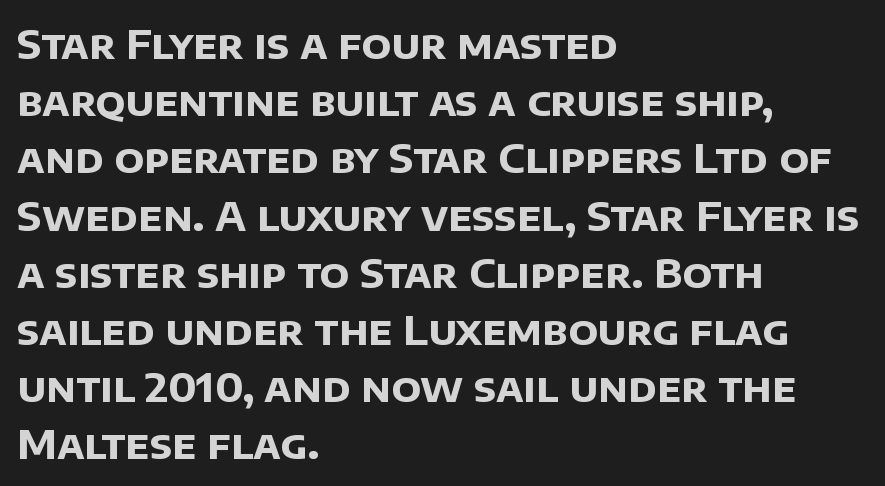
{"serif": "no", "bold": "yes", "weight": "bold", "width": "normal", "stroke_contrast": "low", "x_height": "large", "monospaced": "no", "underline": "no", "align": "left", "line_spacing": "normal", "line_spacing_ratio": 1.43, "letter_spacing": "normal", "letter_spacing_em": 0.0, "glyph_px": 40}
